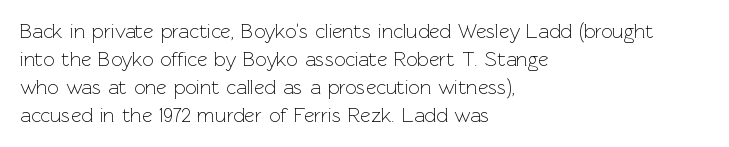
A roman cut, with each character standing at attention. Compared with a centered layout, this one pins lines to the left instead. Evenly set lines give the paragraph a standard silhouette. Heft: none added — not bold. The baseline area is clear.
